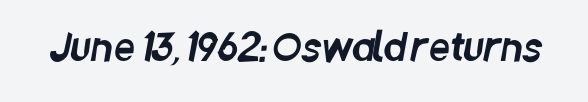
Q: Is the typeface a serif or a sans-serif typeface? A: Sans-serif.
Q: Is the text underlined? A: No.
Q: Is the spacing between letters normal or unusually wide? A: Normal.
Q: Width (condensed, normal, or wide)? A: Condensed.
Q: Stroke contrast? A: Low.
Q: x-height? A: Large.
Q: Monospaced? A: No.
